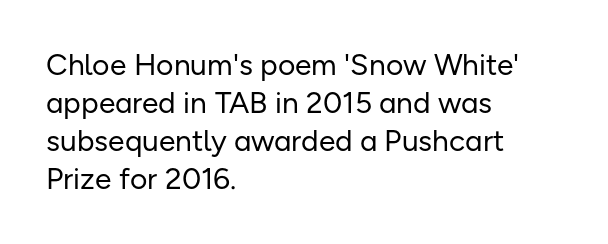
Stems and bowls with no extra thickness — not bold. You could call the tracking neutral — neither tight nor loose. Is this a fixed-width face? No — the glyphs have proportional, varying widths. The font family rendered here belongs to the sans-serif group.
